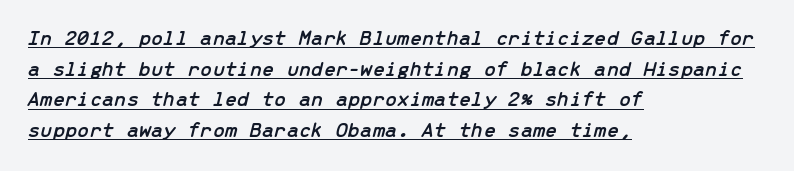
The image shows 22 px text type, italic (leaning right); set left-aligned, normal line spacing (1.39x), normal letter spacing, underlined.
